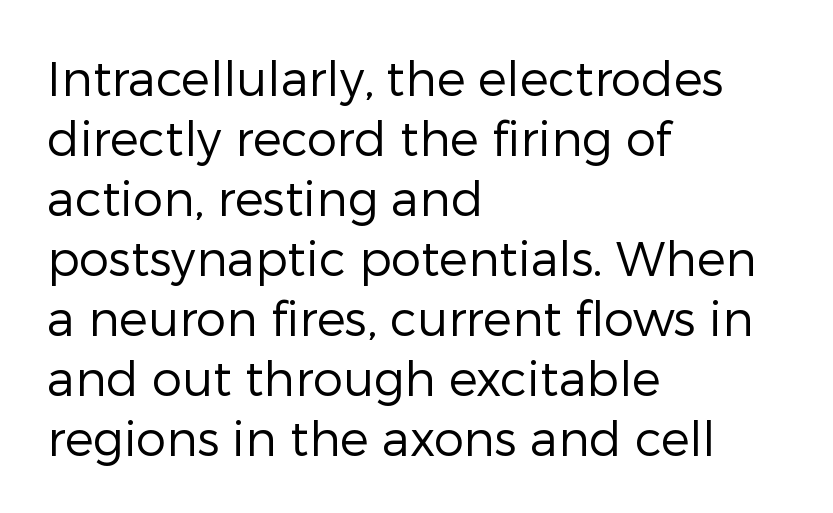
Q: Is the text bold? A: No.
Q: Is the text italic (slanted)? A: No, it is upright.
Q: Is the typeface a serif or a sans-serif typeface? A: Sans-serif.
Q: Is the text underlined? A: No.
Q: How is the paragraph aligned? A: Left-aligned.
Q: Is the spacing between letters normal or unusually wide? A: Normal.
Q: Is the spacing between lines tight, normal or loose? A: Normal.
Q: Width (condensed, normal, or wide)? A: Normal.
Q: Stroke contrast? A: Low.
Q: x-height? A: Medium.
Q: Monospaced? A: No.
